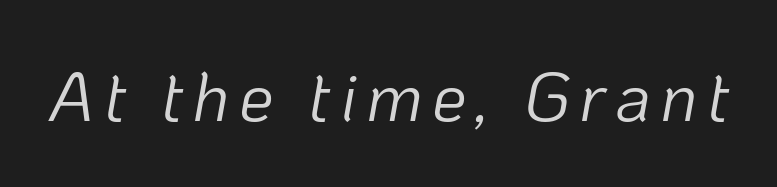
{"italic": "yes", "lean": "right", "slant_degrees": 10, "bold": "no", "weight": "light", "width": "normal", "stroke_contrast": "low", "x_height": "medium", "monospaced": "no", "underline": "no", "glyph_px": 69}
